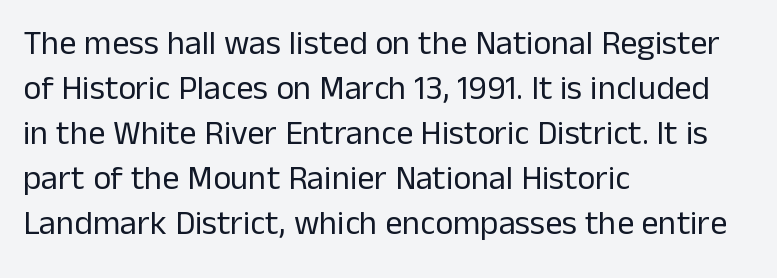
Rule under the text: the space is simply empty. Nope, not italic — everything's standing straight. Which margin do the lines hug? The left one — the right edge is uneven. Nope, no serifs anywhere on these letters. Interline gaps are of average width in this sample.
